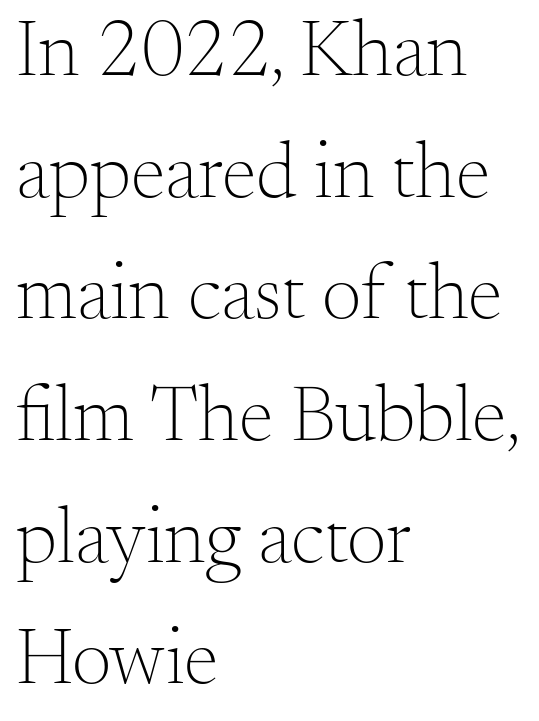
The image shows 79 px light serif type, upright; set left-aligned, normal line spacing (1.54x), normal letter spacing, not underlined; medium stroke contrast and a small x-height.
